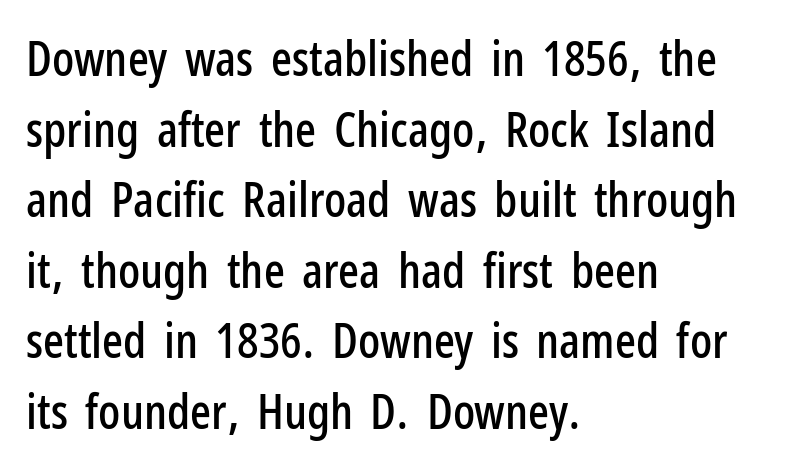
Q: Is the text italic (slanted)? A: No, it is upright.
Q: Is the typeface a serif or a sans-serif typeface? A: Sans-serif.
Q: Is the text underlined? A: No.
Q: How is the paragraph aligned? A: Left-aligned.
Q: Is the spacing between letters normal or unusually wide? A: Normal.
Q: Is the spacing between lines tight, normal or loose? A: Normal.
Q: Width (condensed, normal, or wide)? A: Condensed.
Q: Stroke contrast? A: Low.
Q: x-height? A: Medium.
Q: Monospaced? A: No.
